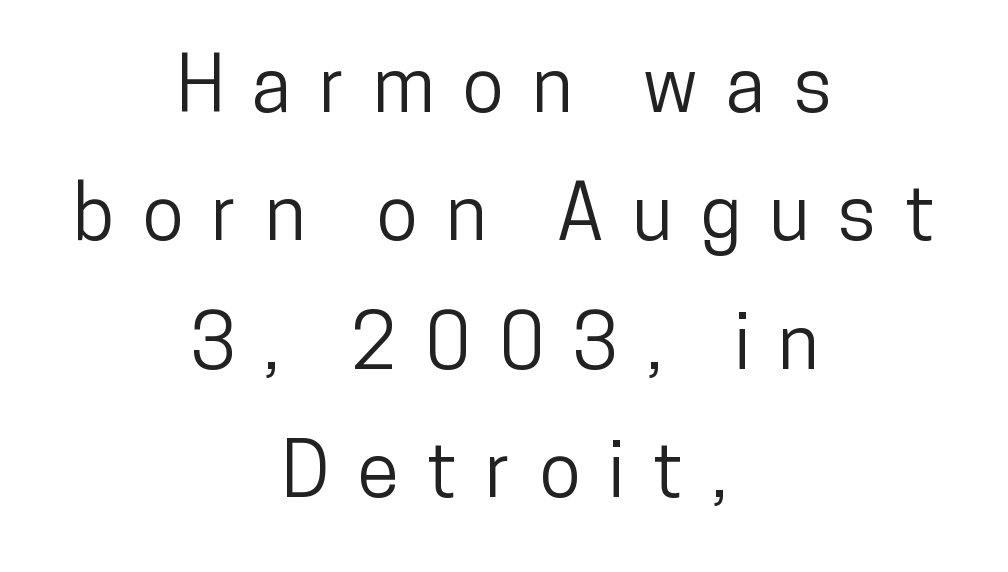
Q: Is the text italic (slanted)? A: No, it is upright.
Q: Is the typeface a serif or a sans-serif typeface? A: Sans-serif.
Q: Is the text underlined? A: No.
Q: How is the paragraph aligned? A: Centered.
Q: Is the spacing between letters normal or unusually wide? A: Unusually wide.
Q: Is the spacing between lines tight, normal or loose? A: Normal.
Q: Width (condensed, normal, or wide)? A: Condensed.
Q: Stroke contrast? A: Low.
Q: x-height? A: Medium.
Q: Monospaced? A: No.
